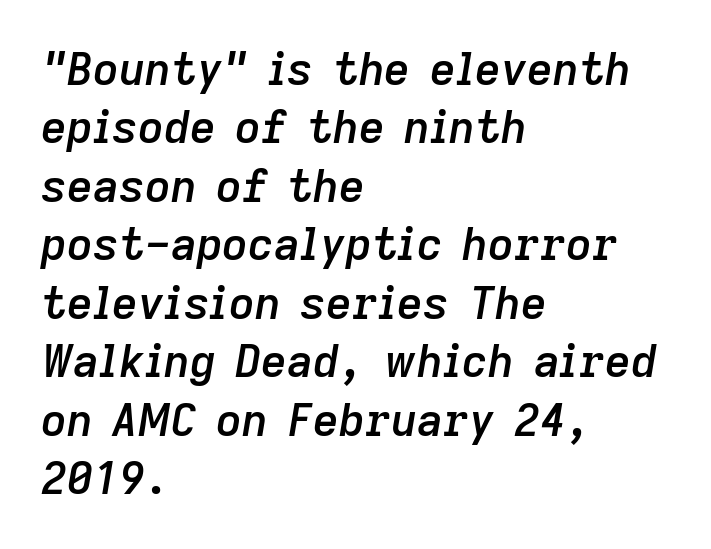
{"italic": "yes", "lean": "right", "slant_degrees": 9, "bold": "semi", "weight": "semibold", "width": "normal", "stroke_contrast": "low", "x_height": "medium", "monospaced": "no", "underline": "no", "align": "left", "line_spacing": "normal", "line_spacing_ratio": 1.3, "letter_spacing": "normal", "letter_spacing_em": 0.0, "glyph_px": 45}
